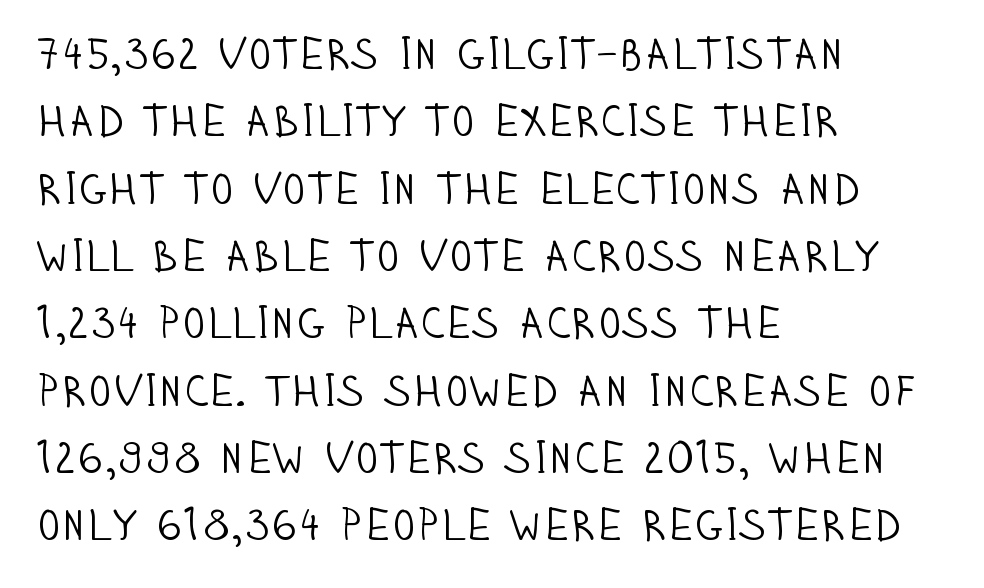
{"serif": "no", "italic": "no", "bold": "no", "weight": "light", "width": "condensed", "stroke_contrast": "low", "x_height": "large", "monospaced": "no", "underline": "no", "align": "left", "line_spacing": "normal", "line_spacing_ratio": 1.53, "letter_spacing": "normal", "letter_spacing_em": 0.0, "glyph_px": 44}
